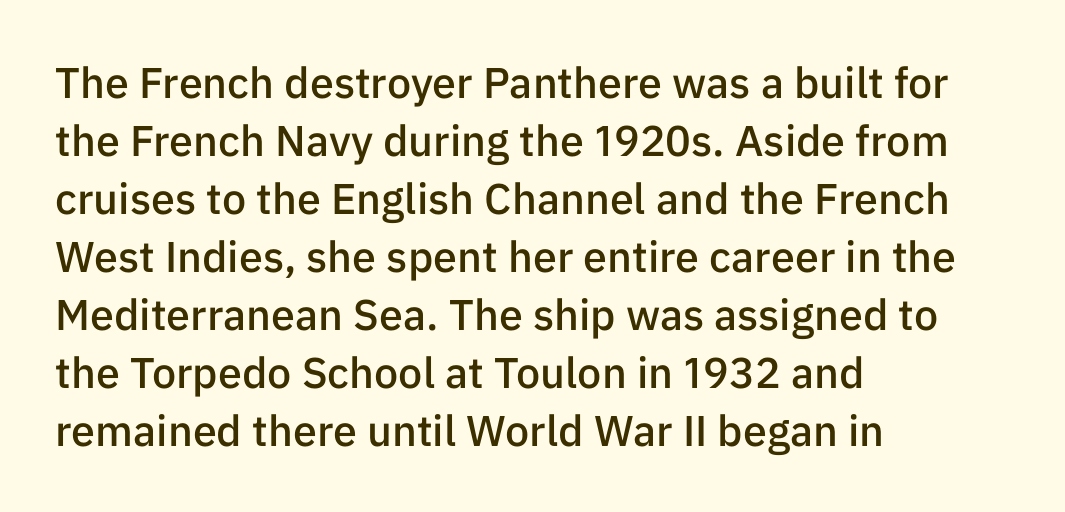
{"serif": "no", "italic": "no", "bold": "semi", "weight": "semibold", "width": "normal", "stroke_contrast": "low", "x_height": "medium", "monospaced": "no", "underline": "no", "align": "left", "line_spacing": "normal", "line_spacing_ratio": 1.35, "letter_spacing": "normal", "letter_spacing_em": 0.0, "glyph_px": 43}
